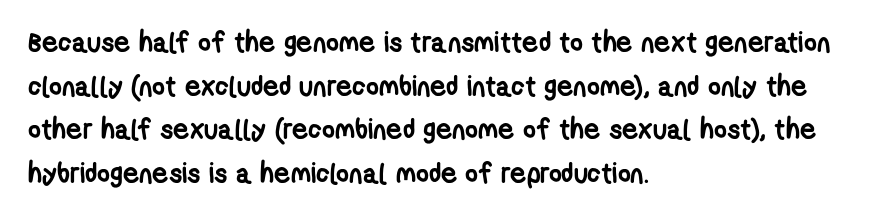
Q: Is the text bold? A: Yes.
Q: Is the typeface a serif or a sans-serif typeface? A: Sans-serif.
Q: Is the text underlined? A: No.
Q: How is the paragraph aligned? A: Left-aligned.
Q: Is the spacing between letters normal or unusually wide? A: Normal.
Q: Is the spacing between lines tight, normal or loose? A: Normal.
Q: Width (condensed, normal, or wide)? A: Condensed.
Q: Stroke contrast? A: Low.
Q: x-height? A: Medium.
Q: Monospaced? A: No.
